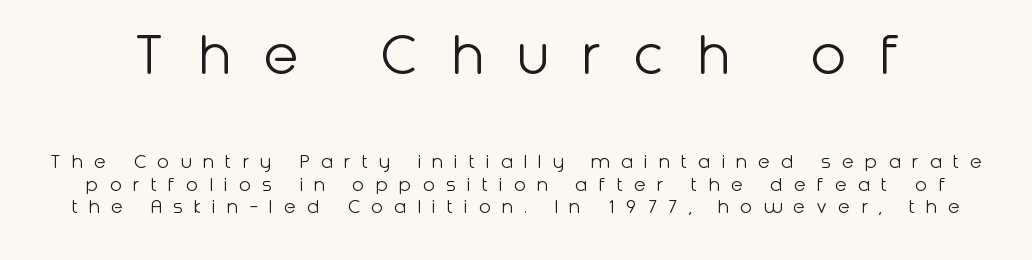
{"serif": "no", "italic": "no", "bold": "no", "weight": "light", "width": "normal", "stroke_contrast": "low", "x_height": "medium", "monospaced": "no", "underline": "no", "line_spacing": "tight", "line_spacing_ratio": 1.03, "letter_spacing": "wide", "letter_spacing_em": 0.5, "larger_block": "first", "size_ratio": 2.95, "glyph_px": 65}
